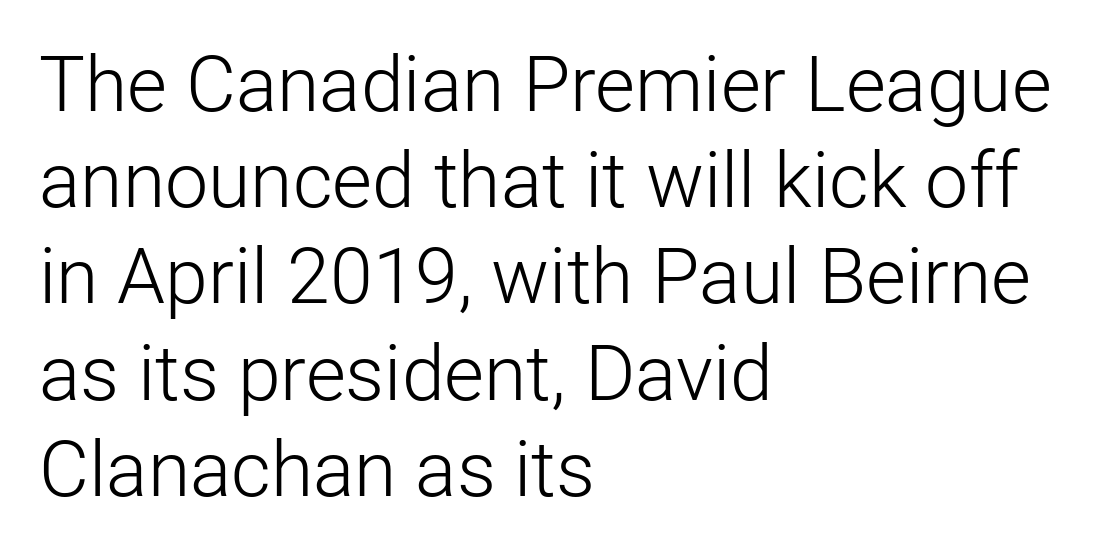
Q: Is the text bold? A: No.
Q: Is the text italic (slanted)? A: No, it is upright.
Q: Is the typeface a serif or a sans-serif typeface? A: Sans-serif.
Q: Is the text underlined? A: No.
Q: How is the paragraph aligned? A: Left-aligned.
Q: Is the spacing between letters normal or unusually wide? A: Normal.
Q: Is the spacing between lines tight, normal or loose? A: Normal.
Q: Width (condensed, normal, or wide)? A: Normal.
Q: Stroke contrast? A: Low.
Q: x-height? A: Medium.
Q: Monospaced? A: No.
